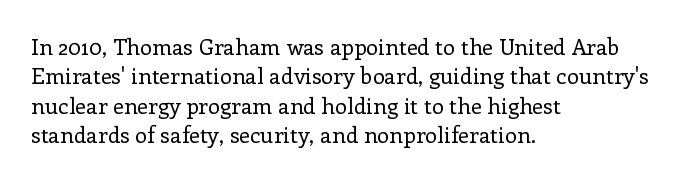
Caption: face not bold, strokes unweighted. Whoever set this chose a conventional vertical rhythm. This sample uses plain, unmodified letter spacing. The lettering stays uniformly vertical, giving the passage a roman look. Rule under the text: the space is simply empty.
